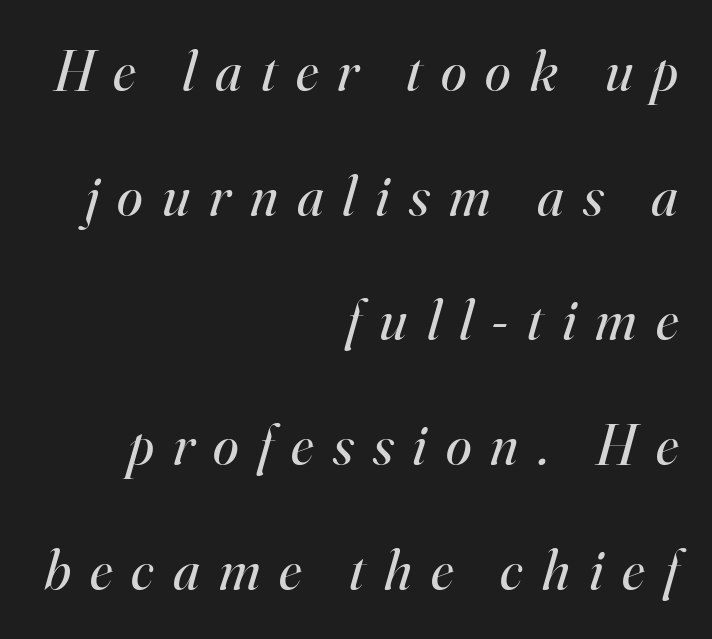
{"serif": "yes", "italic": "yes", "lean": "right", "slant_degrees": 16, "bold": "no", "weight": "regular", "width": "normal", "stroke_contrast": "high", "x_height": "small", "monospaced": "no", "underline": "no", "align": "right", "line_spacing": "loose", "line_spacing_ratio": 2.15, "letter_spacing": "wide", "letter_spacing_em": 0.33, "glyph_px": 58}
